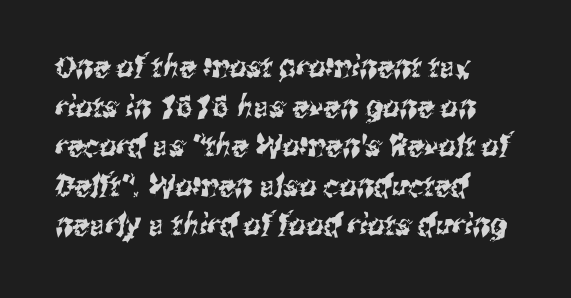
Q: Is the typeface a serif or a sans-serif typeface? A: Sans-serif.
Q: Is the text underlined? A: No.
Q: How is the paragraph aligned? A: Left-aligned.
Q: Is the spacing between letters normal or unusually wide? A: Normal.
Q: Is the spacing between lines tight, normal or loose? A: Normal.
Q: Width (condensed, normal, or wide)? A: Condensed.
Q: Stroke contrast? A: Medium.
Q: x-height? A: Medium.
Q: Monospaced? A: No.
